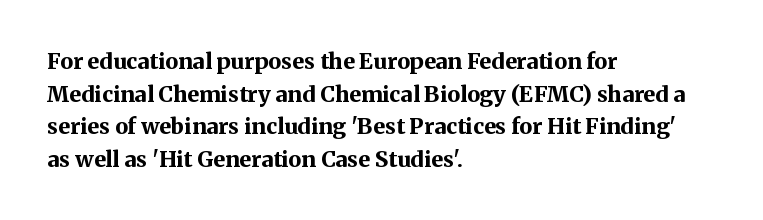
{"italic": "no", "bold": "yes", "underline": "no", "align": "left", "line_spacing": "normal", "line_spacing_ratio": 1.48, "letter_spacing": "normal", "letter_spacing_em": 0.0, "glyph_px": 22}
